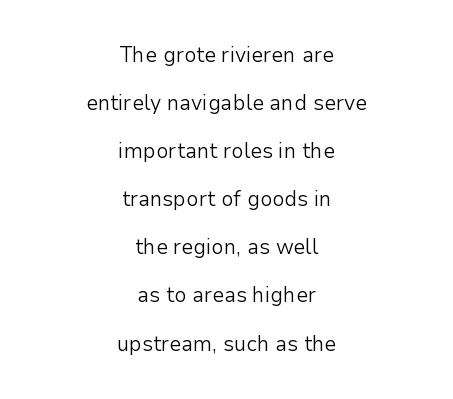
The image shows 21 px text type, upright; set centered, loose line spacing (2.29x), normal letter spacing, not underlined.
